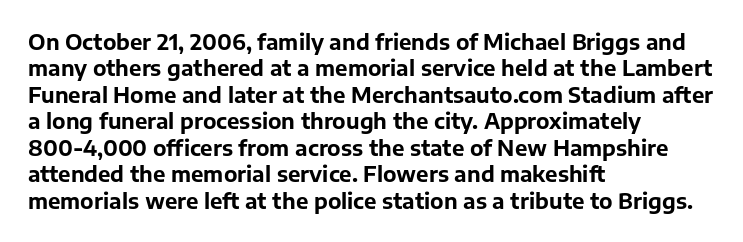
What weight is shown? A full bold with thick strokes. The lettering holds an erect, upright posture throughout. Plain, unruled lines of type. The rendering keeps characters at their native spacing. Leading: standard.
